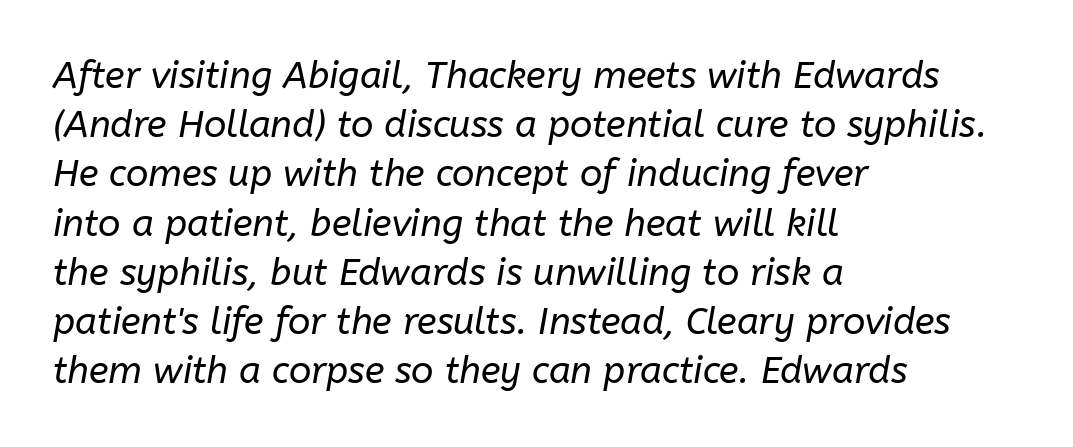
{"italic": "yes", "lean": "right", "slant_degrees": 10, "bold": "no", "weight": "regular", "width": "normal", "stroke_contrast": "low", "x_height": "medium", "monospaced": "no", "underline": "no", "align": "left", "line_spacing": "normal", "line_spacing_ratio": 1.33, "letter_spacing": "normal", "letter_spacing_em": 0.0, "glyph_px": 37}
